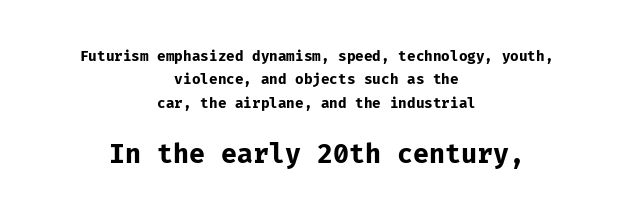
{"italic": "no", "bold": "yes", "underline": "no", "align": "center", "line_spacing": "normal", "line_spacing_ratio": 1.67, "letter_spacing": "normal", "letter_spacing_em": 0.0, "larger_block": "second", "size_ratio": 1.86, "glyph_px": 26}
